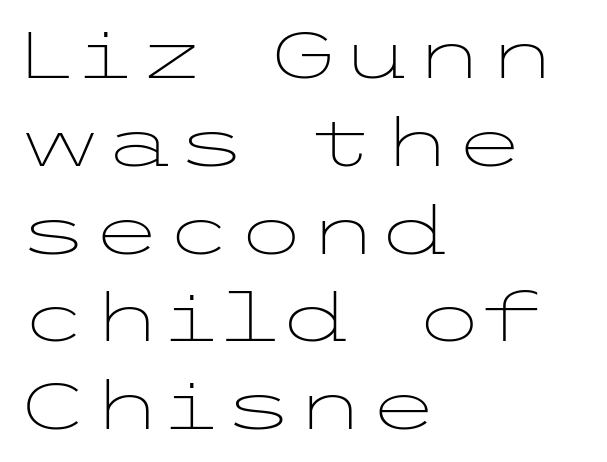
{"serif": "no", "italic": "no", "bold": "no", "weight": "light", "width": "wide", "stroke_contrast": "low", "x_height": "medium", "underline": "no", "align": "left", "line_spacing": "normal", "line_spacing_ratio": 1.33, "letter_spacing": "normal", "letter_spacing_em": 0.0, "glyph_px": 66}
